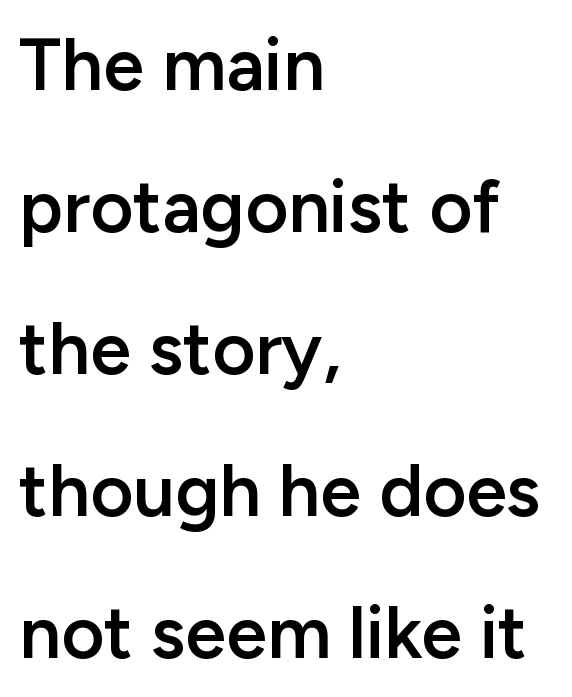
The image shows 74 px semibold sans-serif type, upright; set left-aligned, loose line spacing (1.92x), normal letter spacing, not underlined; low stroke contrast and a medium x-height.
